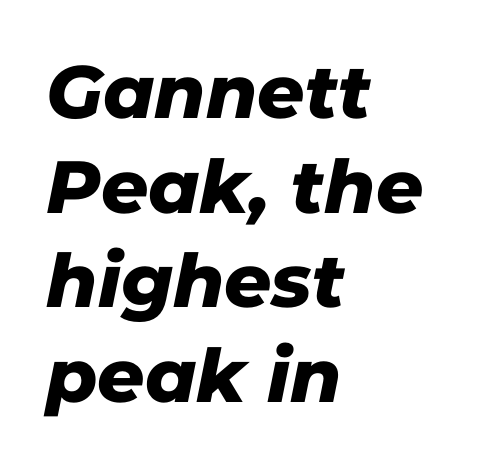
Q: Is the typeface a serif or a sans-serif typeface? A: Sans-serif.
Q: Is the text underlined? A: No.
Q: How is the paragraph aligned? A: Left-aligned.
Q: Is the spacing between letters normal or unusually wide? A: Normal.
Q: Is the spacing between lines tight, normal or loose? A: Normal.
Q: Width (condensed, normal, or wide)? A: Normal.
Q: Stroke contrast? A: Low.
Q: x-height? A: Medium.
Q: Monospaced? A: No.
